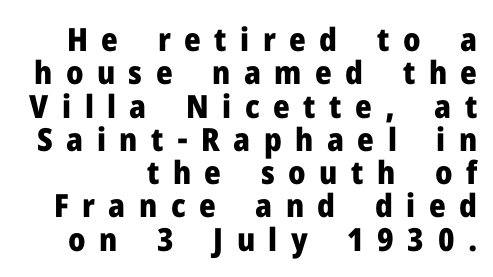
Q: Is the text bold? A: Yes.
Q: Is the text italic (slanted)? A: No, it is upright.
Q: Is the typeface a serif or a sans-serif typeface? A: Sans-serif.
Q: Is the text underlined? A: No.
Q: How is the paragraph aligned? A: Right-aligned.
Q: Is the spacing between letters normal or unusually wide? A: Unusually wide.
Q: Is the spacing between lines tight, normal or loose? A: Tight.
Q: Width (condensed, normal, or wide)? A: Normal.
Q: Stroke contrast? A: Low.
Q: x-height? A: Medium.
Q: Monospaced? A: No.
